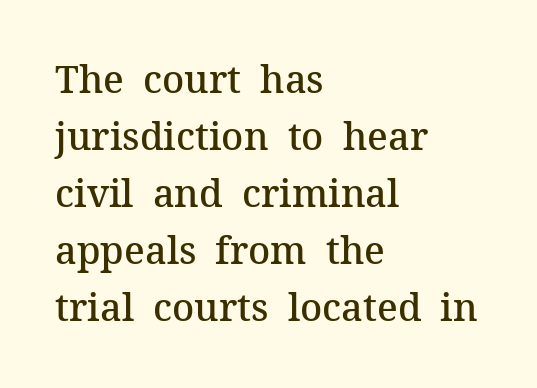
The image shows 38 px semibold serif type, upright; set left-aligned, normal line spacing (1.5x), normal letter spacing, not underlined; medium stroke contrast and a medium x-height.
